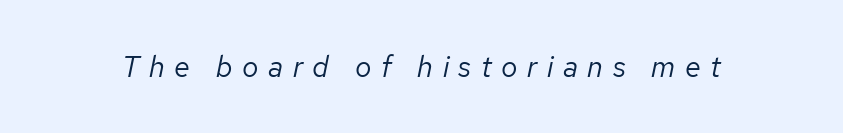
The image shows 29 px regular-weight type, italic (leaning right); set unusually wide letter spacing (+0.33 em), not underlined; low stroke contrast and a medium x-height.
